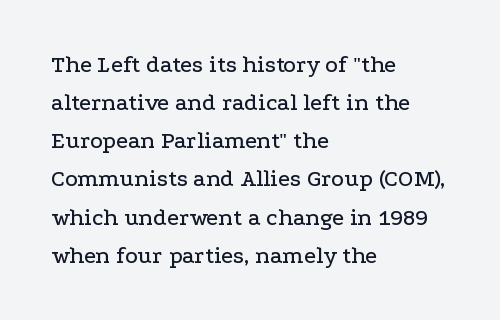
The image shows 24 px text type, upright; set left-aligned, normal line spacing (1.59x), normal letter spacing, not underlined.
